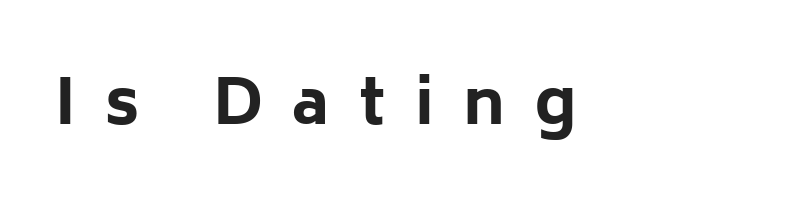
Q: Is the text bold? A: Yes.
Q: Is the text italic (slanted)? A: No, it is upright.
Q: Is the typeface a serif or a sans-serif typeface? A: Sans-serif.
Q: Is the text underlined? A: No.
Q: Is the spacing between letters normal or unusually wide? A: Unusually wide.
Q: Width (condensed, normal, or wide)? A: Normal.
Q: Stroke contrast? A: Low.
Q: x-height? A: Medium.
Q: Monospaced? A: No.
